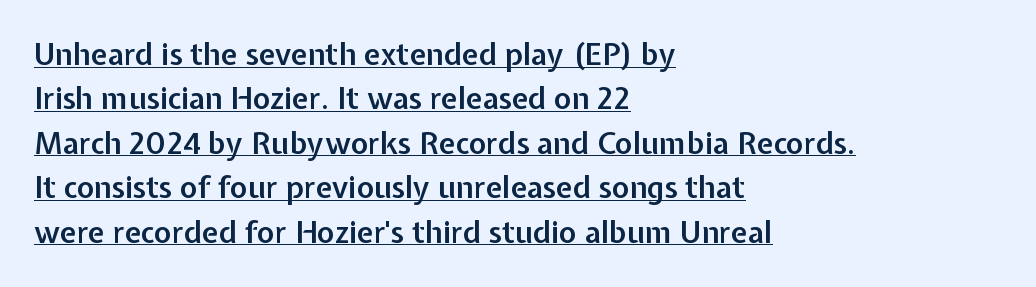
{"serif": "no", "italic": "no", "bold": "semi", "weight": "semibold", "width": "normal", "stroke_contrast": "low", "x_height": "medium", "monospaced": "no", "underline": "yes", "align": "left", "line_spacing": "normal", "line_spacing_ratio": 1.48, "letter_spacing": "normal", "letter_spacing_em": 0.0, "glyph_px": 30}
